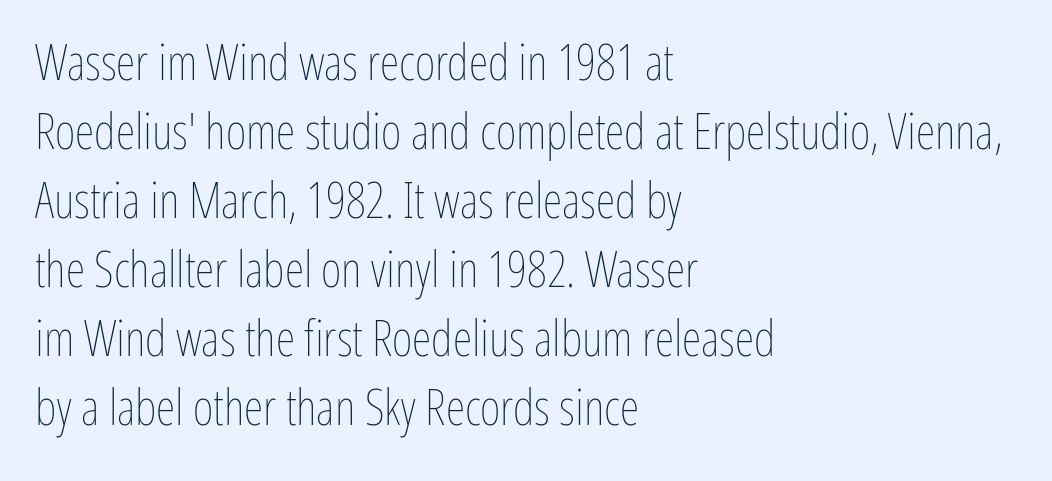
The weight would be labelled regular, book, light, or lighter still. The letters advance in unequal steps, a hallmark of proportional type. Characters remain perfectly vertical along every line. Characters follow at the spacing the type designer built in. Honestly, there is no underline to notice here at all. The paragraph has a hard left edge and a soft right edge.
